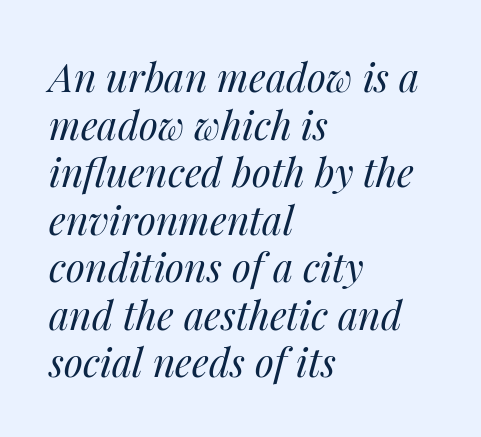
The text carries the slant typical of an italic or oblique font. The weight would be labelled regular, book, light, or lighter still. The letterforms sit shoulder to shoulder at normal distance. In CSS terms this would be text-align: left. The space directly below the letters is spotless. Spacing verdict: proportional, widths tailored to each character.
